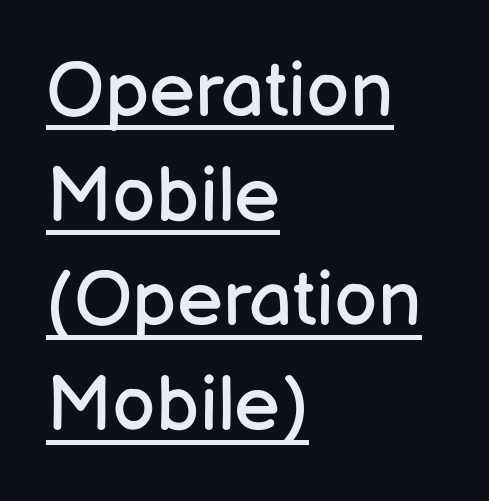
{"serif": "no", "italic": "no", "bold": "no", "weight": "regular", "width": "normal", "stroke_contrast": "low", "x_height": "medium", "monospaced": "no", "underline": "yes", "align": "left", "line_spacing": "normal", "line_spacing_ratio": 1.36, "letter_spacing": "normal", "letter_spacing_em": 0.0, "glyph_px": 77}
